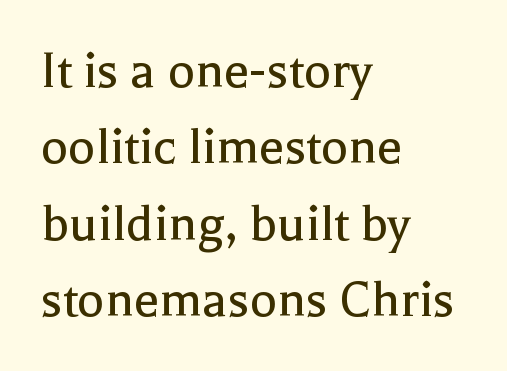
The image shows 57 px regular-weight serif type, upright; set left-aligned, normal line spacing (1.34x), normal letter spacing, not underlined; a medium x-height.
